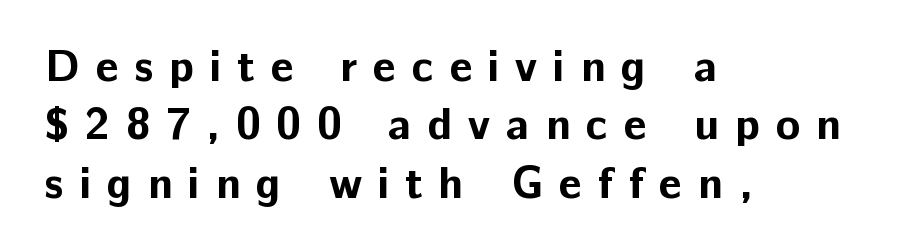
{"serif": "no", "italic": "no", "bold": "yes", "weight": "bold", "width": "normal", "stroke_contrast": "low", "x_height": "medium", "monospaced": "no", "underline": "no", "align": "left", "line_spacing": "normal", "line_spacing_ratio": 1.3, "letter_spacing": "wide", "letter_spacing_em": 0.35, "glyph_px": 45}
